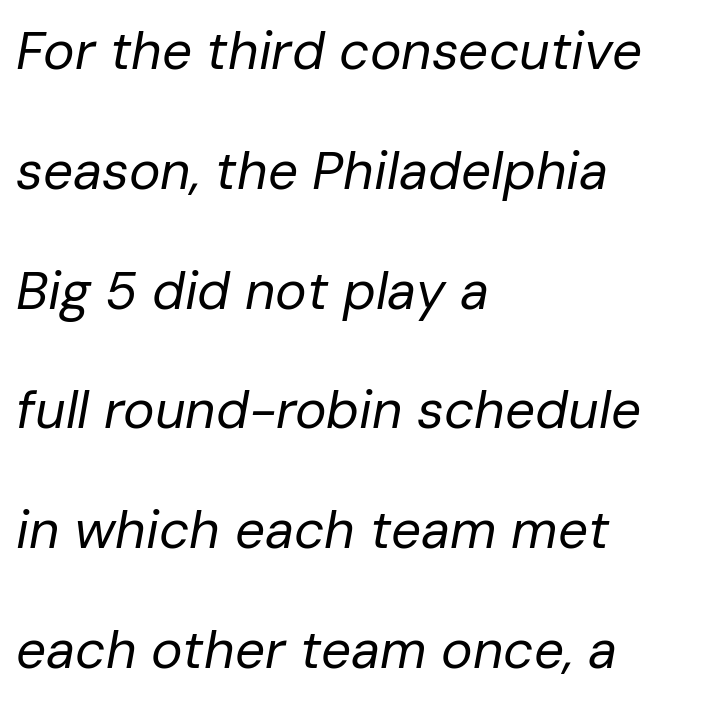
Proportional: the letters do not fall into vertical columns. Compared with typical body copy, the letter spacing here is the same. The designer dialed line spacing up above the default. The strokes carry an ordinary text weight at most. The paragraph shown leans on its left margin. The space beneath each line is pristine and unruled.
